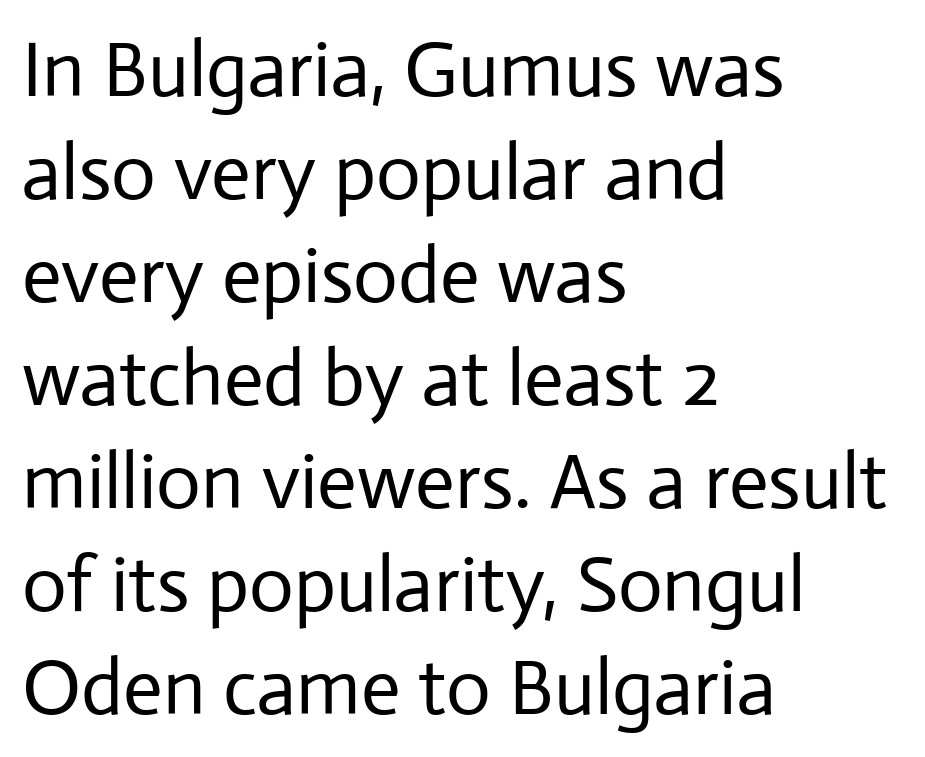
{"serif": "no", "italic": "no", "bold": "no", "weight": "regular", "width": "normal", "stroke_contrast": "low", "x_height": "medium", "monospaced": "no", "underline": "no", "align": "left", "line_spacing": "normal", "line_spacing_ratio": 1.32, "letter_spacing": "normal", "letter_spacing_em": 0.0, "glyph_px": 78}
